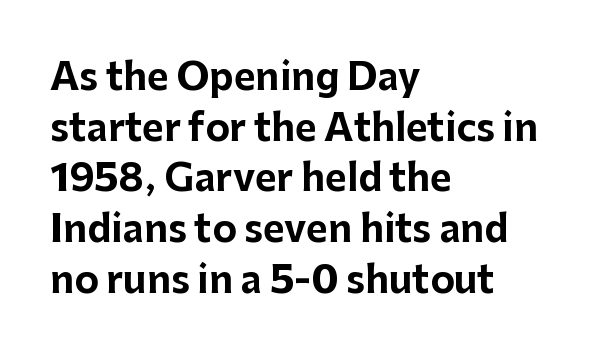
The image shows 37 px bold sans-serif type, upright; set left-aligned, normal line spacing (1.37x), normal letter spacing, not underlined; low stroke contrast and a medium x-height.
